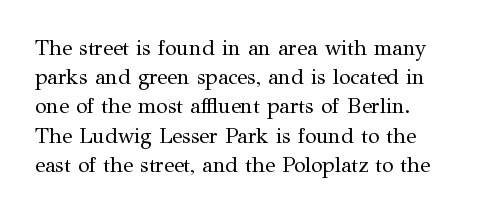
The image shows 21 px text type, upright; set left-aligned, normal line spacing (1.39x), normal letter spacing, not underlined.
